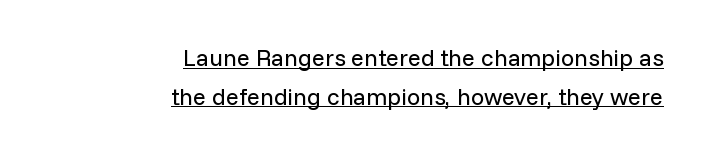
Q: Is the text bold? A: No.
Q: Is the text italic (slanted)? A: No, it is upright.
Q: Is the text underlined? A: Yes.
Q: How is the paragraph aligned? A: Right-aligned.
Q: Is the spacing between letters normal or unusually wide? A: Normal.
Q: Is the spacing between lines tight, normal or loose? A: Normal.
